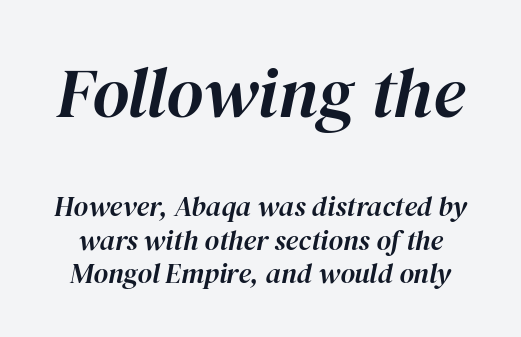
The space directly below the letters is spotless. The more generous point size was reserved for the upper chunk. Looks like regular typesetting: each glyph gets only the width it needs. This sample uses plain, unmodified letter spacing.
